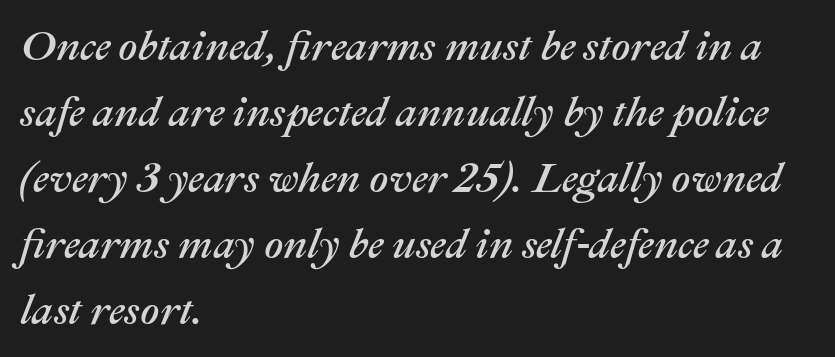
{"italic": "yes", "lean": "right", "slant_degrees": 22, "width": "normal", "stroke_contrast": "medium", "x_height": "medium", "monospaced": "no", "underline": "no", "align": "left", "line_spacing": "normal", "line_spacing_ratio": 1.57, "letter_spacing": "normal", "letter_spacing_em": 0.0, "glyph_px": 42}
